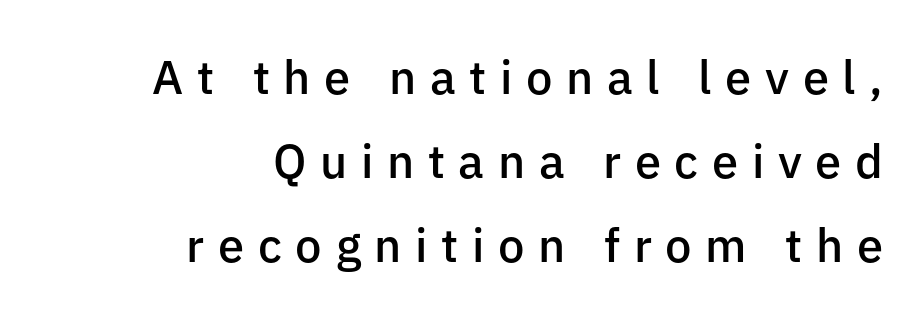
Q: Is the text bold? A: Semi-bold.
Q: Is the text italic (slanted)? A: No, it is upright.
Q: Is the typeface a serif or a sans-serif typeface? A: Sans-serif.
Q: Is the text underlined? A: No.
Q: How is the paragraph aligned? A: Right-aligned.
Q: Is the spacing between letters normal or unusually wide? A: Unusually wide.
Q: Width (condensed, normal, or wide)? A: Normal.
Q: Stroke contrast? A: Low.
Q: x-height? A: Medium.
Q: Monospaced? A: No.
